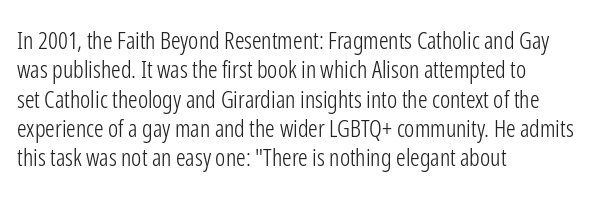
{"italic": "no", "bold": "no", "underline": "no", "align": "left", "line_spacing_ratio": 1.22, "letter_spacing": "normal", "letter_spacing_em": 0.0, "glyph_px": 24}
